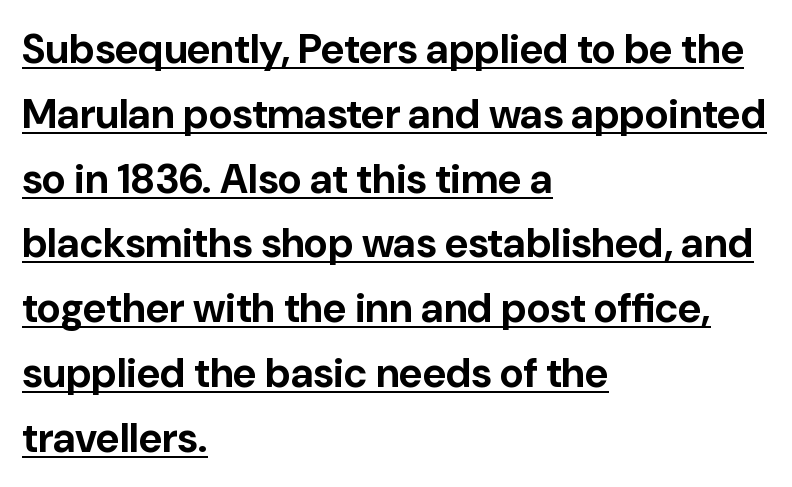
In terms of weight, the rendering is a true, heavy bold. This is underlined copy, the kind a proofreader might mark for attention. The letters carry no serifs — their stems end cleanly without finishing strokes. Each letter keeps its own natural width here, so spacing adapts to shape. The text block is weighted toward the left margin, trailing off unevenly rightward. These lines sit exactly where default settings would place them.
